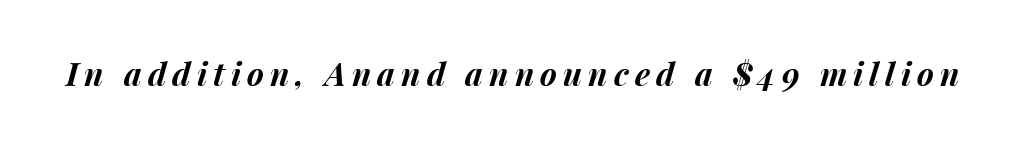
Q: Is the text bold? A: Yes.
Q: Is the text italic (slanted)? A: Yes, it leans right by about 15 degrees.
Q: Is the text underlined? A: No.
Q: Width (condensed, normal, or wide)? A: Normal.
Q: Stroke contrast? A: Medium.
Q: x-height? A: Medium.
Q: Monospaced? A: No.
